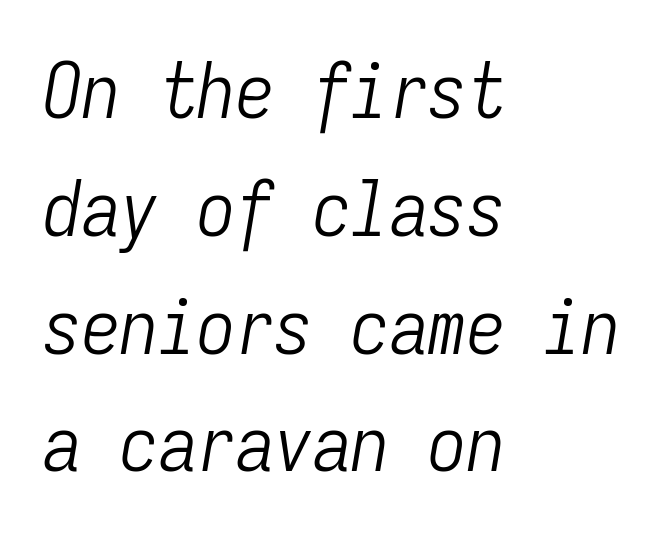
The image shows 77 px light, condensed type, italic (leaning right), monospaced; set left-aligned, normal line spacing (1.53x), normal letter spacing, not underlined; low stroke contrast and a medium x-height.
